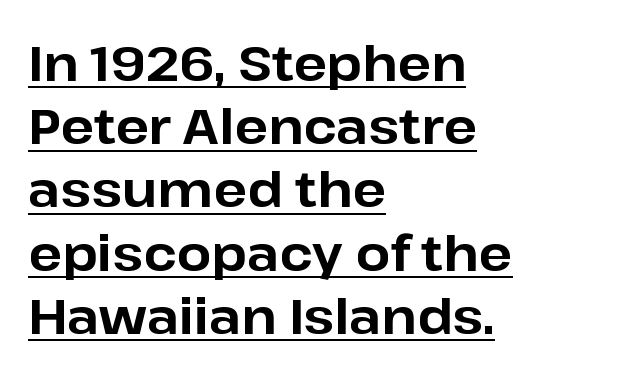
Q: Is the text bold? A: Yes.
Q: Is the text italic (slanted)? A: No, it is upright.
Q: Is the typeface a serif or a sans-serif typeface? A: Sans-serif.
Q: Is the text underlined? A: Yes.
Q: How is the paragraph aligned? A: Left-aligned.
Q: Is the spacing between letters normal or unusually wide? A: Normal.
Q: Is the spacing between lines tight, normal or loose? A: Normal.
Q: Width (condensed, normal, or wide)? A: Normal.
Q: Stroke contrast? A: Low.
Q: x-height? A: Medium.
Q: Monospaced? A: No.
